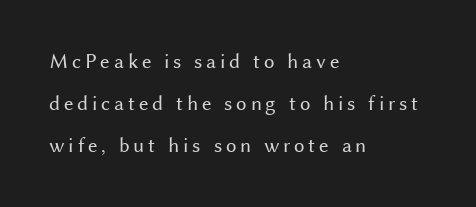
{"italic": "no", "bold": "no", "underline": "no", "align": "left", "line_spacing": "loose", "line_spacing_ratio": 2.0, "glyph_px": 21}
